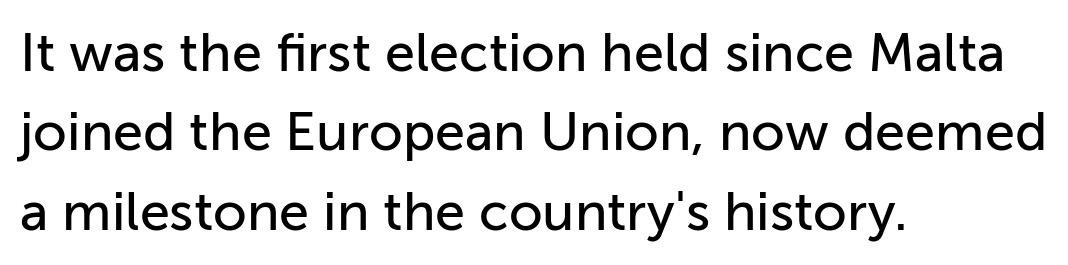
{"serif": "no", "italic": "no", "width": "normal", "stroke_contrast": "low", "x_height": "medium", "monospaced": "no", "underline": "no", "align": "left", "line_spacing": "normal", "line_spacing_ratio": 1.47, "letter_spacing": "normal", "letter_spacing_em": 0.0, "glyph_px": 54}
